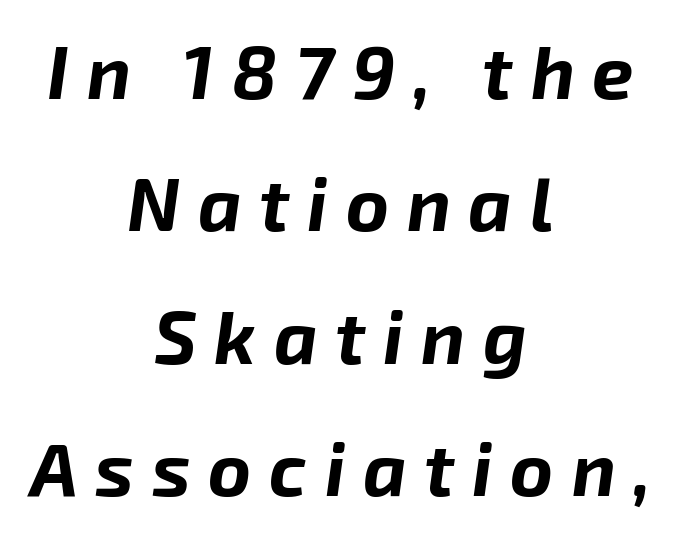
{"italic": "yes", "lean": "right", "slant_degrees": 8, "bold": "yes", "weight": "bold", "width": "normal", "stroke_contrast": "low", "x_height": "medium", "monospaced": "no", "underline": "no", "align": "center", "line_spacing_ratio": 1.79, "letter_spacing": "wide", "letter_spacing_em": 0.24, "glyph_px": 74}
